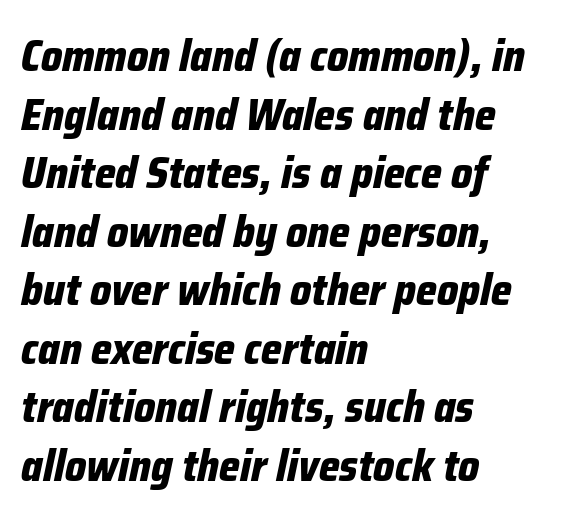
Q: Is the text bold? A: Yes.
Q: Is the text italic (slanted)? A: Yes, it leans right by about 12 degrees.
Q: Is the text underlined? A: No.
Q: How is the paragraph aligned? A: Left-aligned.
Q: Is the spacing between letters normal or unusually wide? A: Normal.
Q: Is the spacing between lines tight, normal or loose? A: Normal.
Q: Width (condensed, normal, or wide)? A: Condensed.
Q: Stroke contrast? A: Low.
Q: x-height? A: Medium.
Q: Monospaced? A: No.
